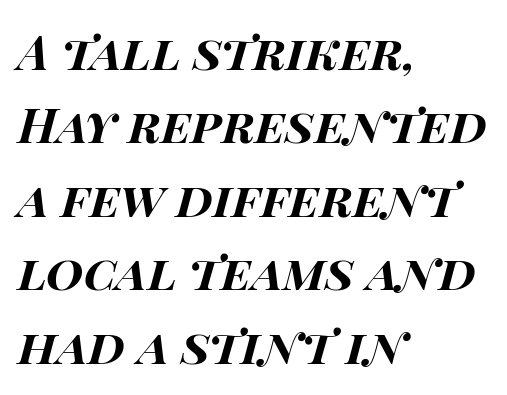
Q: Is the text bold? A: Yes.
Q: Is the text italic (slanted)? A: Yes, it leans right by about 14 degrees.
Q: Is the text underlined? A: No.
Q: How is the paragraph aligned? A: Left-aligned.
Q: Is the spacing between letters normal or unusually wide? A: Normal.
Q: Is the spacing between lines tight, normal or loose? A: Normal.
Q: Width (condensed, normal, or wide)? A: Wide.
Q: Stroke contrast? A: High.
Q: x-height? A: Large.
Q: Monospaced? A: No.
